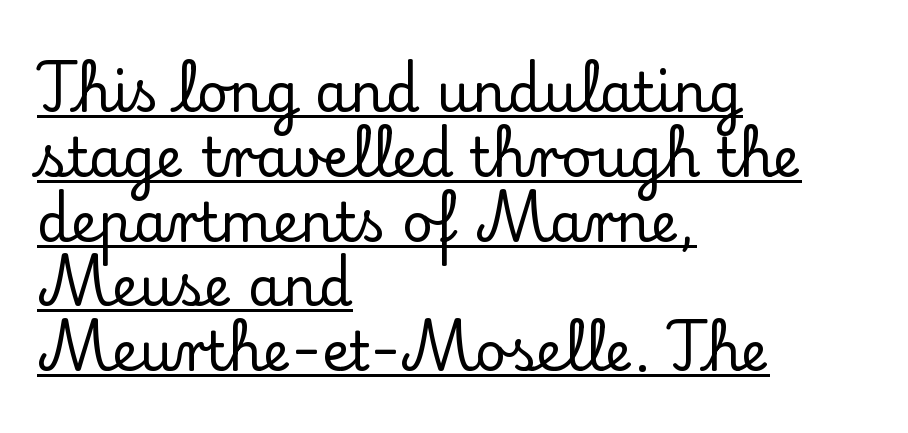
The image shows 54 px serif type, upright; set left-aligned, line spacing 1.2x, normal letter spacing, underlined; low stroke contrast and a small x-height.
